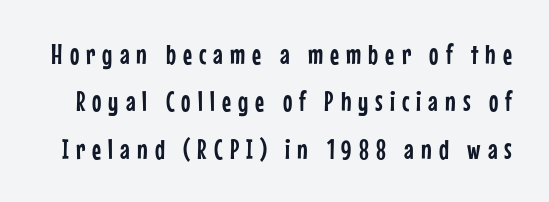
The vertical gap from one line to the next is medium. Think of a printed novel: that variable character pitch is what you see here. Each word looks stretched out because of the extra space between its letters. A sans-serif font was chosen for this passage.
